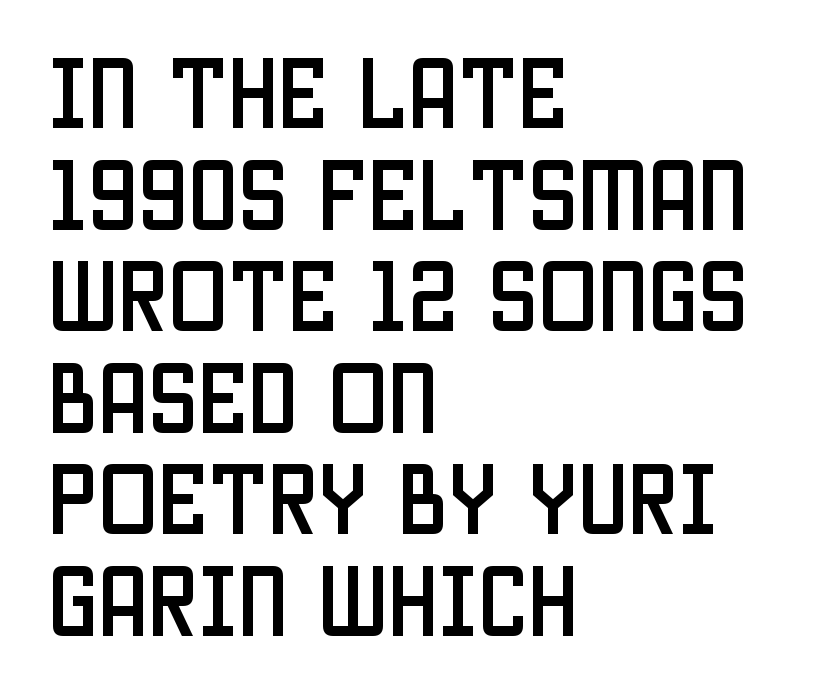
The image shows 80 px condensed sans-serif type, upright; set left-aligned, normal line spacing (1.27x), normal letter spacing, not underlined; low stroke contrast and a large x-height.
